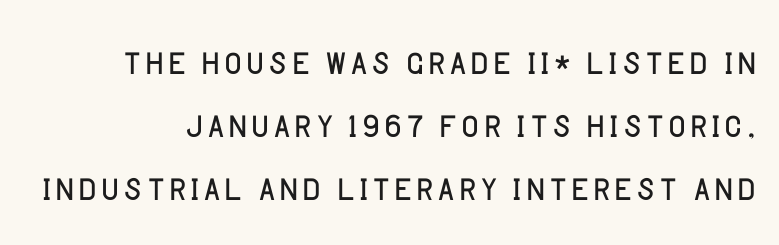
{"serif": "no", "italic": "no", "bold": "no", "weight": "light", "width": "normal", "stroke_contrast": "low", "x_height": "large", "monospaced": "no", "underline": "no", "line_spacing": "normal", "line_spacing_ratio": 1.31, "letter_spacing": "normal", "letter_spacing_em": 0.0, "glyph_px": 48}
